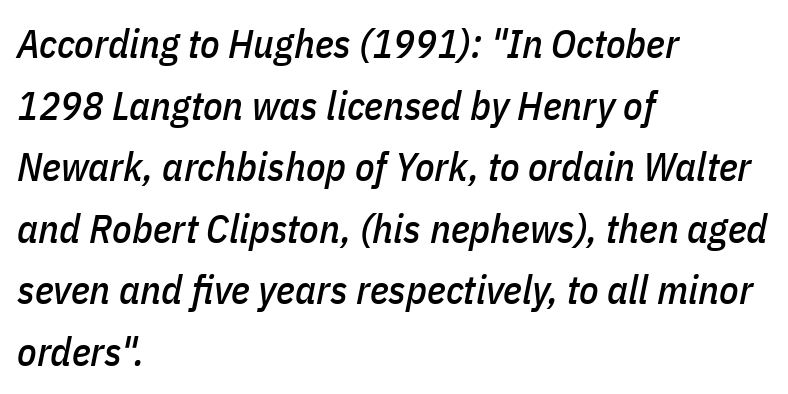
{"italic": "yes", "lean": "right", "slant_degrees": 11, "width": "condensed", "stroke_contrast": "low", "x_height": "medium", "monospaced": "no", "underline": "no", "align": "left", "line_spacing": "normal", "line_spacing_ratio": 1.54, "letter_spacing": "normal", "letter_spacing_em": 0.0, "glyph_px": 40}
